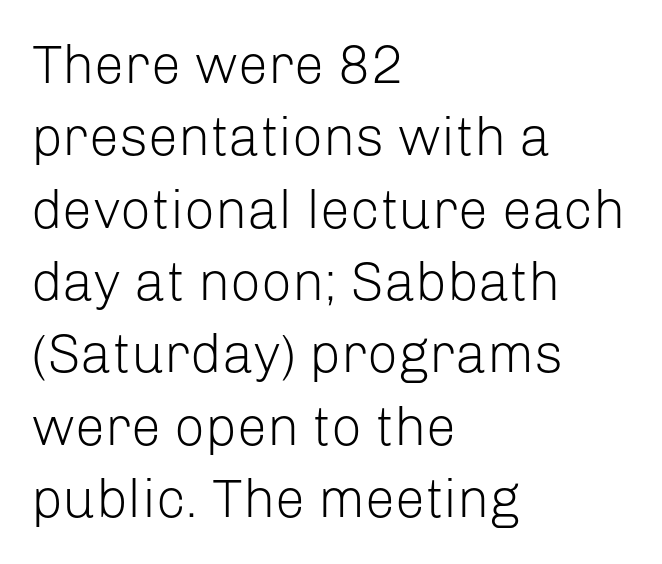
Q: Is the text bold? A: No.
Q: Is the text italic (slanted)? A: No, it is upright.
Q: Is the typeface a serif or a sans-serif typeface? A: Sans-serif.
Q: Is the text underlined? A: No.
Q: How is the paragraph aligned? A: Left-aligned.
Q: Is the spacing between letters normal or unusually wide? A: Normal.
Q: Is the spacing between lines tight, normal or loose? A: Normal.
Q: Width (condensed, normal, or wide)? A: Normal.
Q: Stroke contrast? A: Low.
Q: x-height? A: Medium.
Q: Monospaced? A: No.
